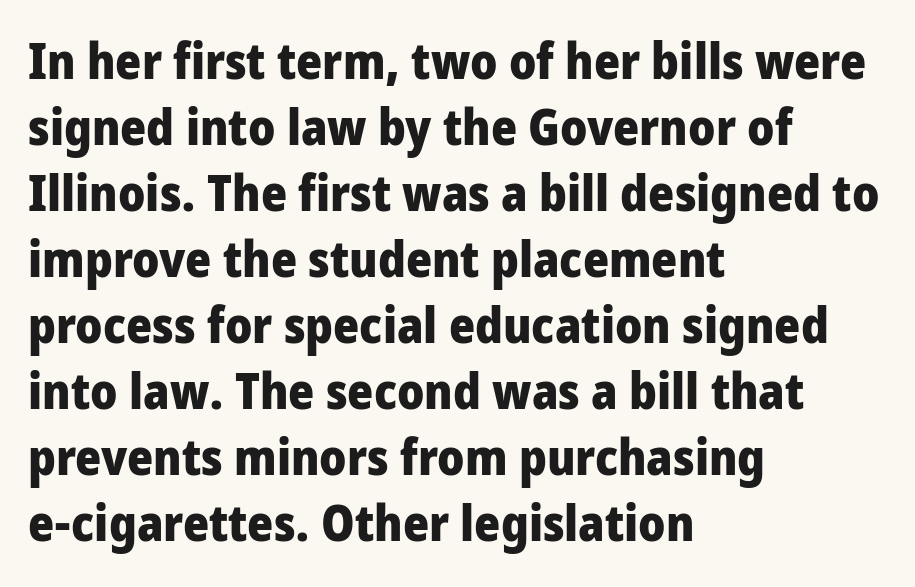
Casual observation: everything's shoved over to the left. Pretty heavy lettering here — definitely bold. The line texture is even and compact thanks to regular tracking. The string is rendered with underlining switched off. In terms of posture, this sample is upright. Proportional: the letters do not fall into vertical columns.
